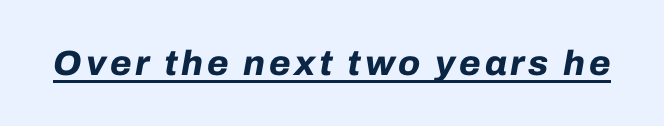
The image shows 35 px bold type, italic (leaning right); set underlined; low stroke contrast and a medium x-height.
